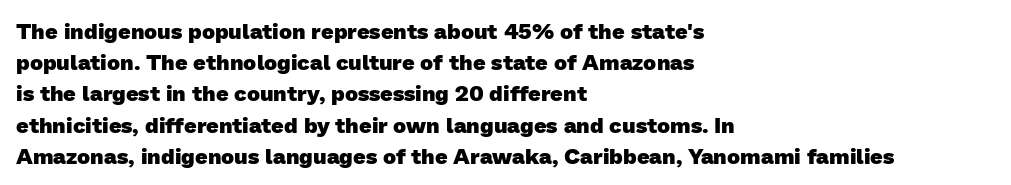
Q: Is the text bold? A: Yes.
Q: Is the text underlined? A: No.
Q: How is the paragraph aligned? A: Left-aligned.
Q: Is the spacing between letters normal or unusually wide? A: Normal.
Q: Is the spacing between lines tight, normal or loose? A: Normal.
